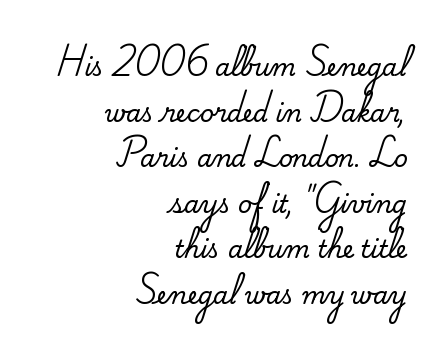
The letters sit at their default tracking, neither squeezed nor spread. Visually the block forms a straight wall on the right and a jagged coastline on the left. Anything drawn beneath the words? Only blank space. Vertical spacing — loose.
